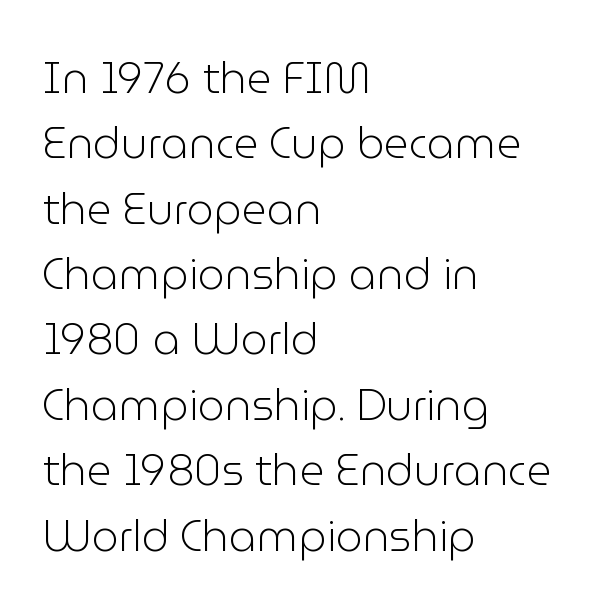
Note: no serifs on the glyphs. The letters sit at their default tracking, neither squeezed nor spread. Is this a heavy cut? Hardly; it is regular or lighter. The designer left line spacing at the default.
